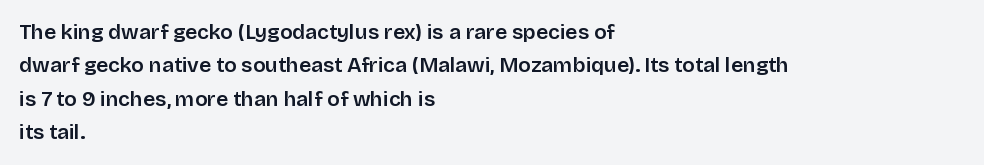
{"italic": "no", "underline": "no", "align": "left", "line_spacing": "normal", "line_spacing_ratio": 1.59, "letter_spacing": "normal", "letter_spacing_em": 0.0, "glyph_px": 21}
